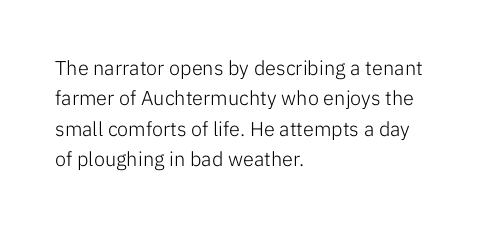
Q: Is the text bold? A: No.
Q: Is the text italic (slanted)? A: No, it is upright.
Q: Is the text underlined? A: No.
Q: How is the paragraph aligned? A: Left-aligned.
Q: Is the spacing between letters normal or unusually wide? A: Normal.
Q: Is the spacing between lines tight, normal or loose? A: Normal.
